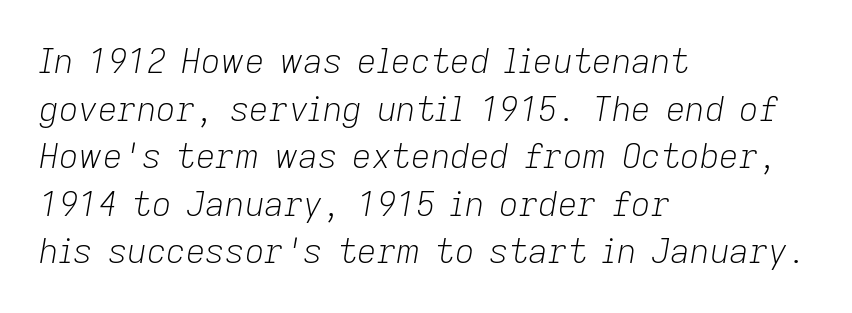
{"italic": "yes", "lean": "right", "slant_degrees": 9, "bold": "no", "weight": "light", "width": "normal", "stroke_contrast": "low", "x_height": "medium", "monospaced": "no", "underline": "no", "align": "left", "line_spacing": "normal", "line_spacing_ratio": 1.4, "letter_spacing": "normal", "letter_spacing_em": 0.0, "glyph_px": 34}
